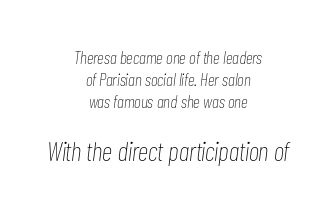
Characters follow at the spacing the type designer built in. These lines stack symmetrically, like a column narrowing and widening about its center. Letters rest on an invisible, unmarked baseline. Is the stroke heavy? The answer is a plain regular-or-lighter. Caption: upper text group reduced, lower text group enlarged.
